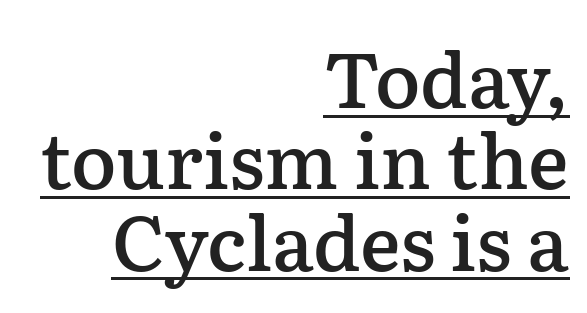
{"serif": "yes", "italic": "no", "bold": "semi", "weight": "semibold", "width": "normal", "stroke_contrast": "low", "x_height": "medium", "monospaced": "no", "underline": "yes", "align": "right", "line_spacing": "tight", "line_spacing_ratio": 1.07, "letter_spacing": "normal", "letter_spacing_em": 0.0, "glyph_px": 76}
